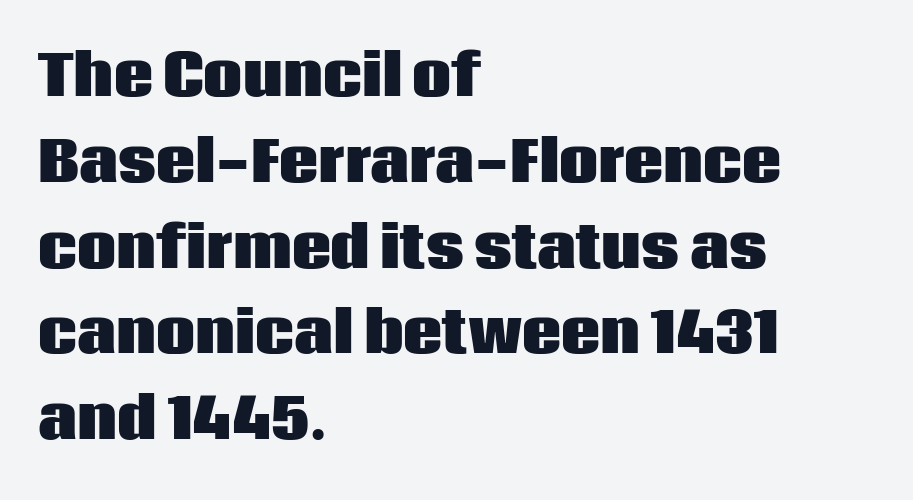
The image shows 55 px heavy sans-serif type, upright; set left-aligned, normal line spacing (1.56x), normal letter spacing, not underlined; low stroke contrast and a large x-height.
